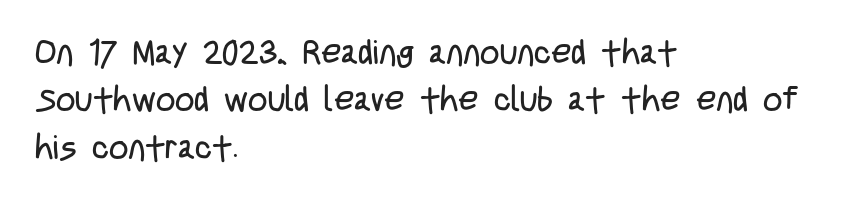
Q: Is the text bold? A: No.
Q: Is the text italic (slanted)? A: No, it is upright.
Q: Is the typeface a serif or a sans-serif typeface? A: Sans-serif.
Q: Is the text underlined? A: No.
Q: How is the paragraph aligned? A: Left-aligned.
Q: Is the spacing between letters normal or unusually wide? A: Normal.
Q: Is the spacing between lines tight, normal or loose? A: Normal.
Q: Width (condensed, normal, or wide)? A: Condensed.
Q: Stroke contrast? A: Low.
Q: x-height? A: Large.
Q: Monospaced? A: No.
